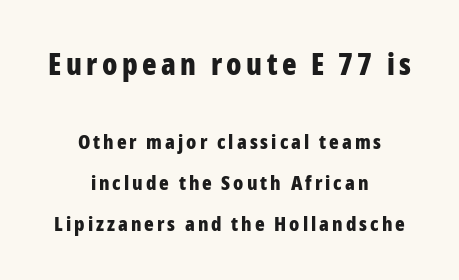
The image shows 30 px bold, condensed sans-serif type, upright; set centered, loose line spacing (2.05x), not underlined; the first (top) block is 1.5x larger; low stroke contrast and a medium x-height.
